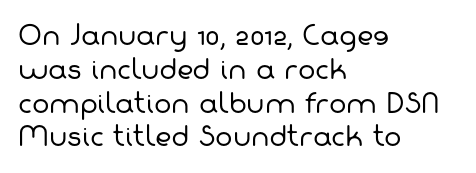
{"bold": "no", "underline": "no", "align": "left", "line_spacing": "normal", "line_spacing_ratio": 1.3, "letter_spacing": "normal", "letter_spacing_em": 0.0, "glyph_px": 26}
